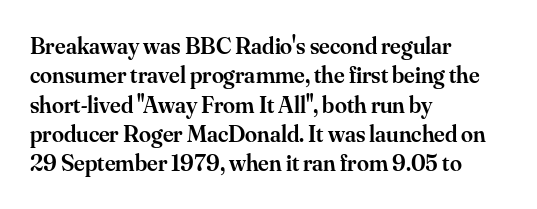
The image shows 24 px text type, upright; set left-aligned, line spacing 1.22x, normal letter spacing, not underlined.
